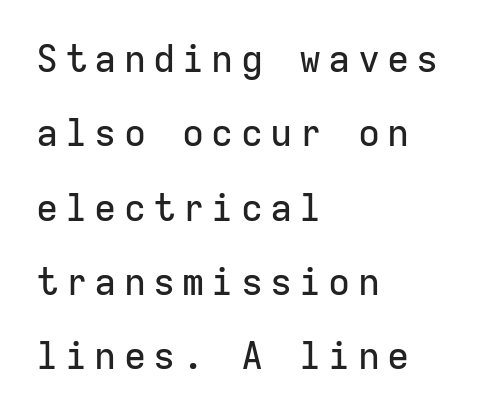
Unmarked baselines from the first word to the last. Leftover space on each line is placed entirely after the last word. The face used here is monospaced, like something from a code editor. This is the regular roman posture of the typeface.
